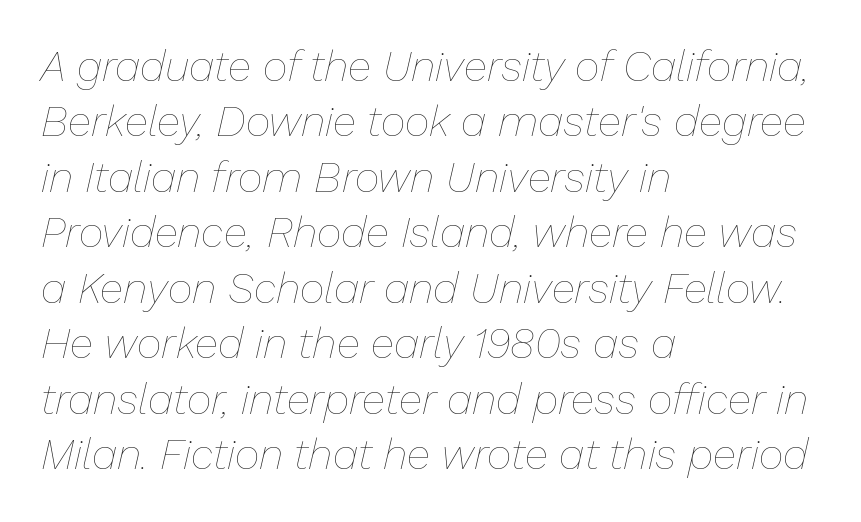
{"italic": "yes", "lean": "right", "slant_degrees": 13, "bold": "no", "weight": "thin", "width": "normal", "stroke_contrast": "low", "x_height": "medium", "monospaced": "no", "underline": "no", "align": "left", "line_spacing": "normal", "line_spacing_ratio": 1.29, "letter_spacing": "normal", "letter_spacing_em": 0.0, "glyph_px": 43}
